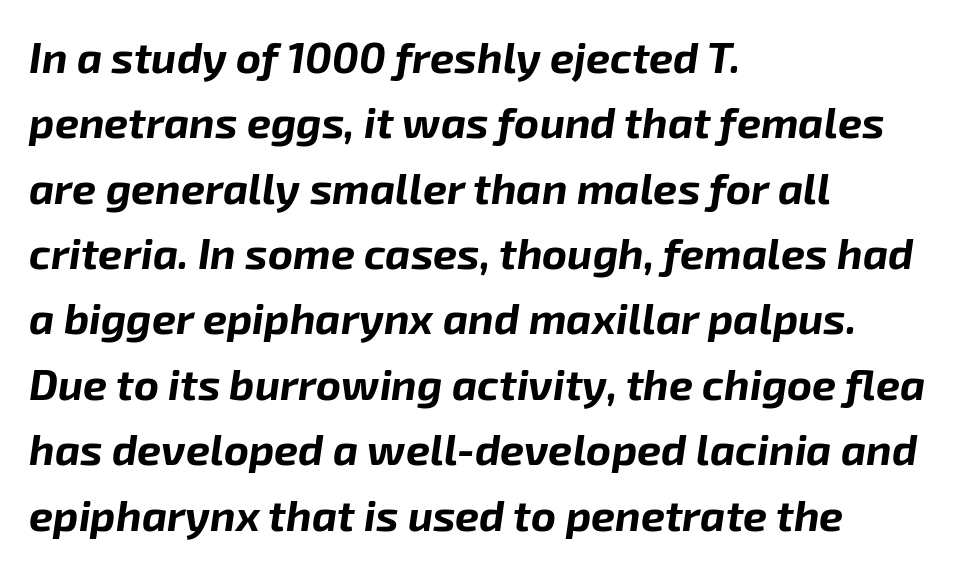
Q: Is the text bold? A: Yes.
Q: Is the text italic (slanted)? A: Yes, it leans right by about 8 degrees.
Q: Is the text underlined? A: No.
Q: How is the paragraph aligned? A: Left-aligned.
Q: Is the spacing between letters normal or unusually wide? A: Normal.
Q: Is the spacing between lines tight, normal or loose? A: Normal.
Q: Width (condensed, normal, or wide)? A: Normal.
Q: Stroke contrast? A: Low.
Q: x-height? A: Medium.
Q: Monospaced? A: No.
